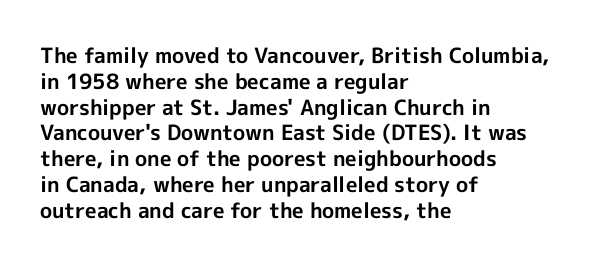
Q: Is the text bold? A: Yes.
Q: Is the text italic (slanted)? A: No, it is upright.
Q: Is the text underlined? A: No.
Q: How is the paragraph aligned? A: Left-aligned.
Q: Is the spacing between letters normal or unusually wide? A: Normal.
